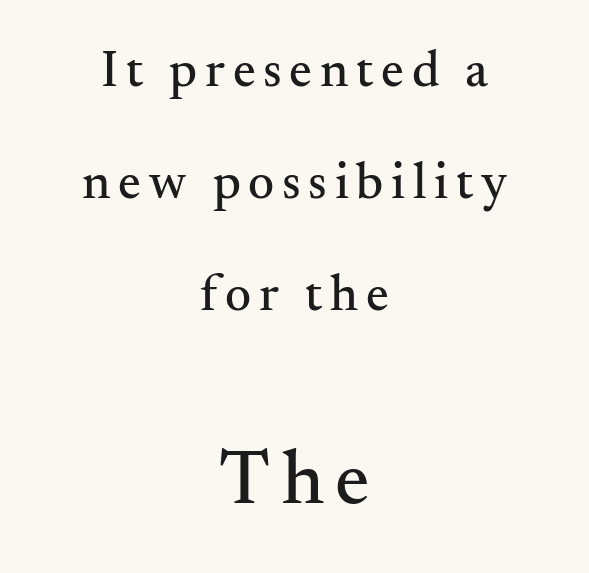
Q: Is the text italic (slanted)? A: No, it is upright.
Q: Is the typeface a serif or a sans-serif typeface? A: Serif.
Q: Is the text underlined? A: No.
Q: How is the paragraph aligned? A: Centered.
Q: Is the spacing between lines tight, normal or loose? A: Loose.
Q: Which block of text is set in a larger size, the first (top) or the second (bottom)? A: The second (bottom) one.
Q: Width (condensed, normal, or wide)? A: Normal.
Q: Stroke contrast? A: Medium.
Q: x-height? A: Small.
Q: Monospaced? A: No.
